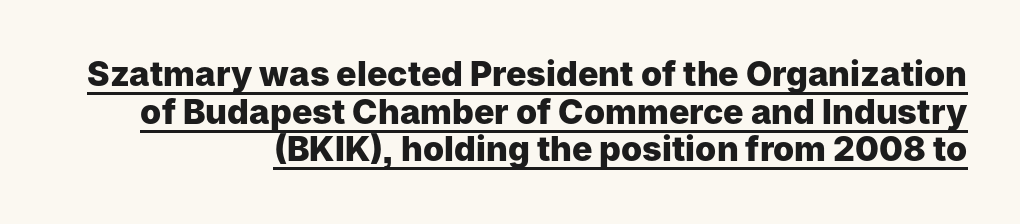
The image shows 34 px heavy sans-serif type, upright; set right-aligned, tight line spacing (1.11x), normal letter spacing, underlined; low stroke contrast and a medium x-height.
